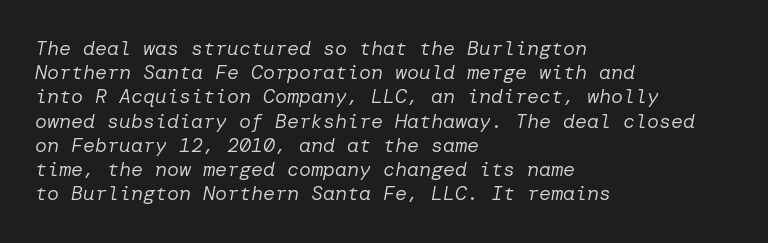
{"italic": "yes", "lean": "right", "slant_degrees": 10, "bold": "no", "underline": "no", "align": "left", "line_spacing_ratio": 1.21, "letter_spacing": "normal", "letter_spacing_em": 0.0, "glyph_px": 20}
